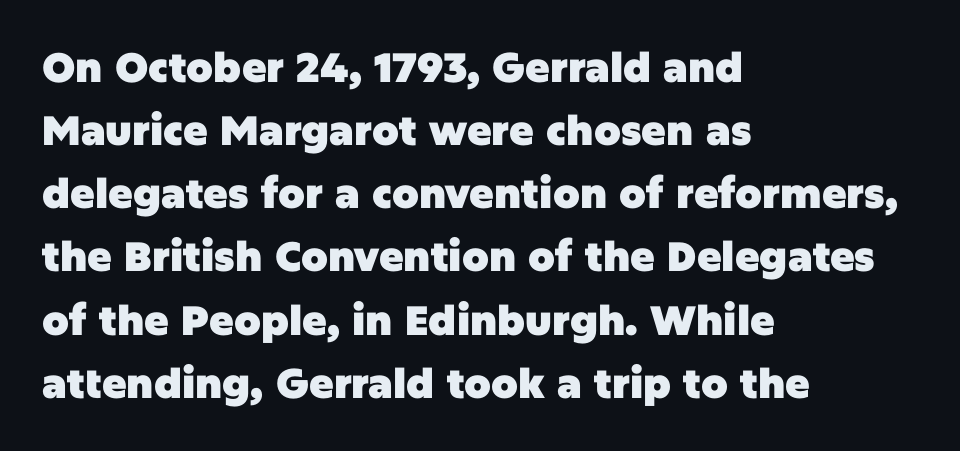
{"serif": "no", "italic": "no", "bold": "yes", "weight": "heavy", "width": "normal", "stroke_contrast": "low", "x_height": "large", "monospaced": "no", "underline": "no", "align": "left", "line_spacing": "normal", "line_spacing_ratio": 1.54, "letter_spacing": "normal", "letter_spacing_em": 0.0, "glyph_px": 41}
